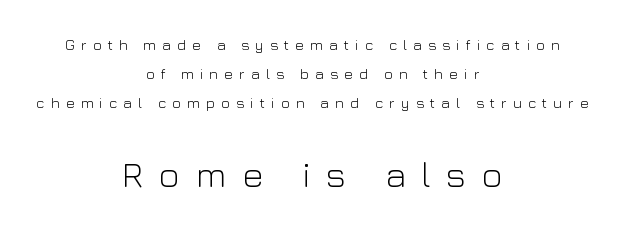
The image shows 37 px light sans-serif type, upright; set centered, loose line spacing (1.93x), unusually wide letter spacing (+0.41 em), not underlined; the second (bottom) block is 2.47x larger; low stroke contrast and a medium x-height.
